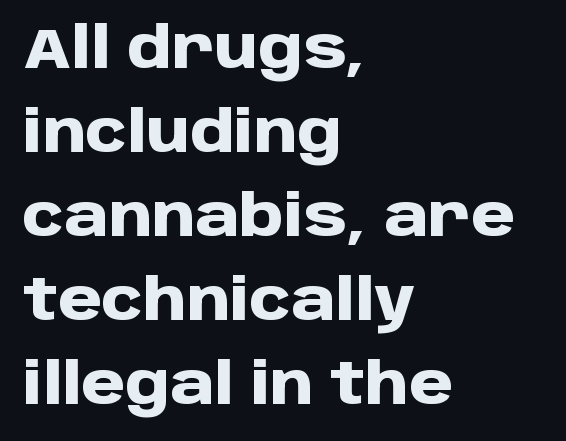
{"serif": "no", "italic": "no", "bold": "yes", "weight": "heavy", "width": "normal", "stroke_contrast": "low", "x_height": "large", "monospaced": "no", "underline": "no", "align": "left", "line_spacing": "normal", "line_spacing_ratio": 1.5, "letter_spacing": "normal", "letter_spacing_em": 0.0, "glyph_px": 56}
